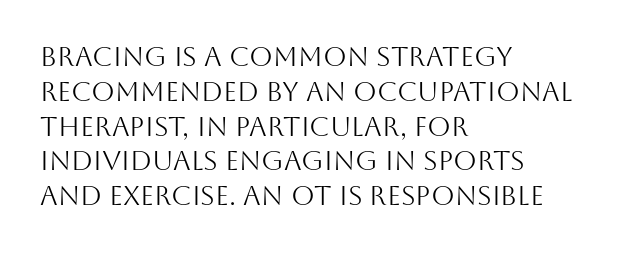
Q: Is the text bold? A: No.
Q: Is the text italic (slanted)? A: No, it is upright.
Q: Is the text underlined? A: No.
Q: How is the paragraph aligned? A: Left-aligned.
Q: Is the spacing between letters normal or unusually wide? A: Normal.
Q: Is the spacing between lines tight, normal or loose? A: Normal.
